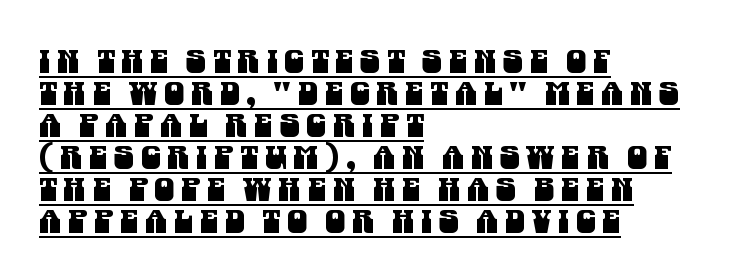
The image shows 32 px condensed sans-serif type; set left-aligned, tight line spacing (1.0x), unusually wide letter spacing (+0.21 em), underlined; medium stroke contrast and a large x-height.
